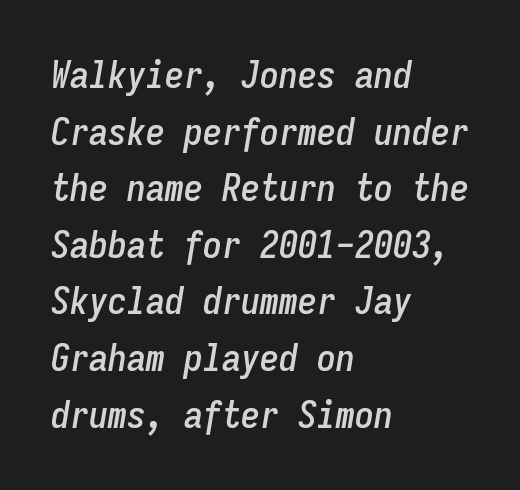
The font's italic variant was chosen for this text. This rendering features lettering with no underline. Tracking value appears to be zero — textbook default spacing. You could count columns in this text — the font is strictly monospaced. The space between consecutive lines is moderate.
